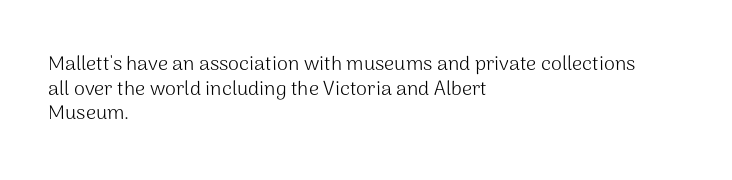
The image shows 20 px text type, upright; set left-aligned, line spacing 1.23x, normal letter spacing, not underlined.
